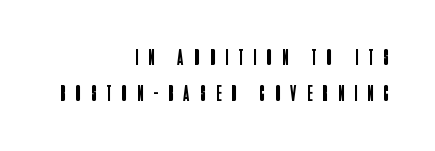
{"italic": "no", "bold": "no", "underline": "no", "align": "right", "line_spacing": "normal", "line_spacing_ratio": 1.57, "letter_spacing": "wide", "letter_spacing_em": 0.46, "glyph_px": 23}
